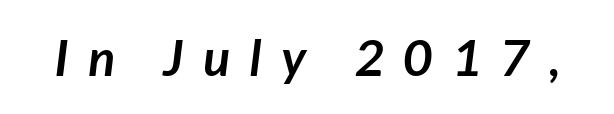
The image shows 50 px semibold sans-serif type; set unusually wide letter spacing (+0.39 em), not underlined; low stroke contrast and a medium x-height.
